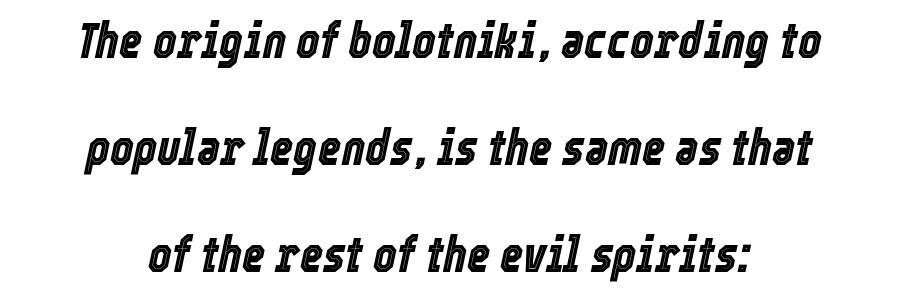
The space directly below the letters is spotless. These lines are centered, leaving both edges ragged. Default kerning and tracking; the words read as compact shapes. Think of a printed novel: that variable character pitch is what you see here. Posture: slanted.
